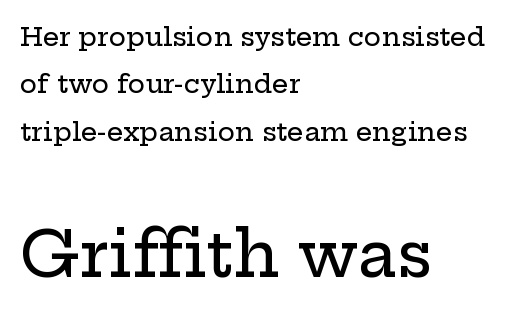
{"serif": "yes", "italic": "no", "width": "wide", "stroke_contrast": "low", "x_height": "medium", "monospaced": "no", "underline": "no", "align": "left", "line_spacing_ratio": 1.82, "letter_spacing": "normal", "letter_spacing_em": 0.0, "larger_block": "second", "size_ratio": 2.46, "glyph_px": 64}
